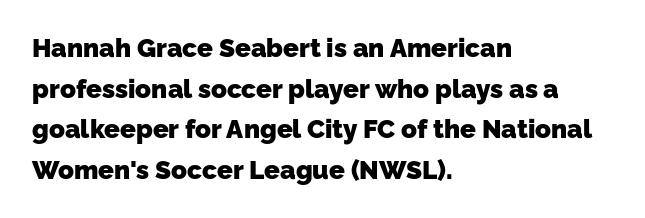
{"bold": "yes", "underline": "no", "align": "left", "line_spacing": "normal", "line_spacing_ratio": 1.56, "letter_spacing": "normal", "letter_spacing_em": 0.0, "glyph_px": 26}
